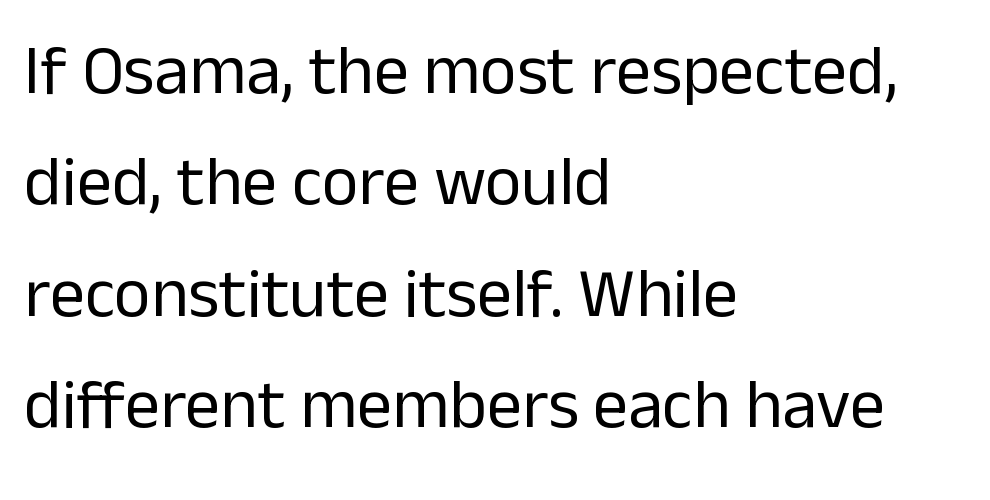
{"serif": "no", "italic": "no", "bold": "no", "weight": "regular", "width": "normal", "stroke_contrast": "low", "x_height": "medium", "monospaced": "no", "underline": "no", "align": "left", "line_spacing": "normal", "line_spacing_ratio": 1.59, "letter_spacing": "normal", "letter_spacing_em": 0.0, "glyph_px": 70}
